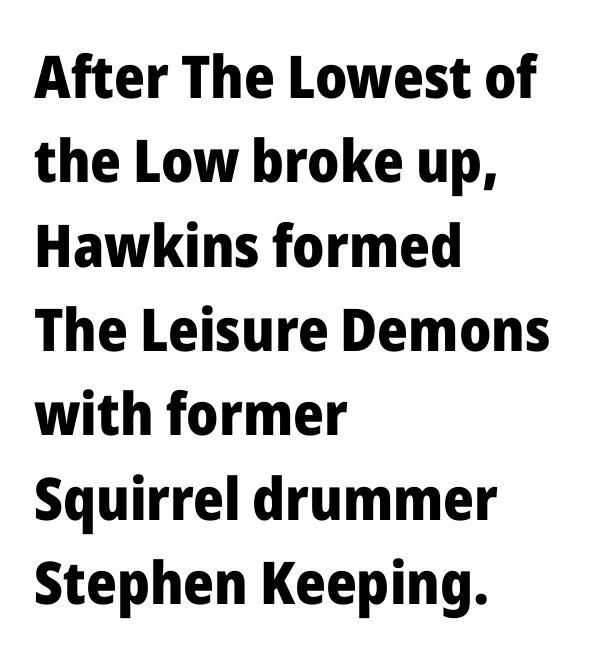
Proportional: the letters do not fall into vertical columns. The space directly below the letters is spotless. Is the type bold? Yes — the strokes are clearly thick and heavy. Line spacing here is normal. The lettering holds an erect, upright posture throughout. The type is set solid horizontally, with unmodified tracking.
